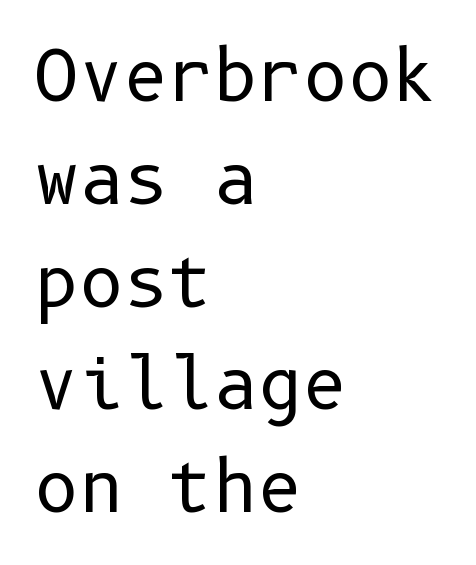
The image shows 69 px regular-weight sans-serif type, upright; set left-aligned, normal line spacing (1.49x), normal letter spacing, not underlined; low stroke contrast and a medium x-height.
